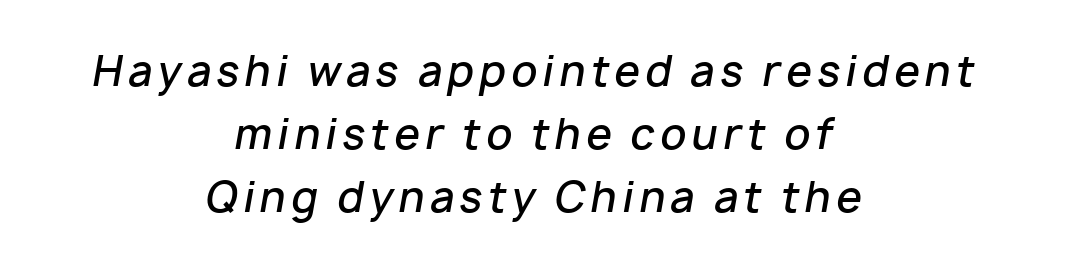
The zone under the glyphs is completely vacant. The rendering uses a moderate line-height, typical for paragraphs. Notice how the stems are inclined rather than vertical — that's the hallmark of italics. Horizontally, the lines are justified to the midpoint only. Here the designer chose a conventional face with non-uniform glyph widths. Firm but not heavy-handed strokes: this text is semibold.
